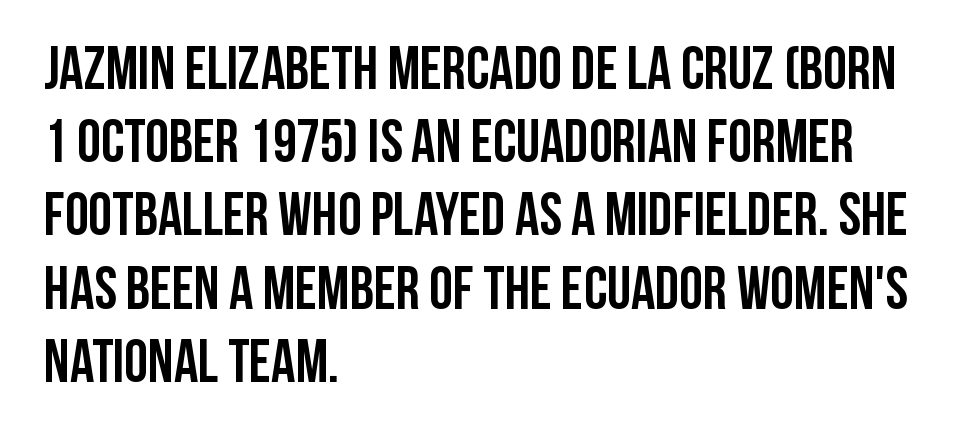
The image shows 60 px semibold, condensed sans-serif type, upright; set left-aligned, line spacing 1.22x, normal letter spacing, not underlined; low stroke contrast and a large x-height.
